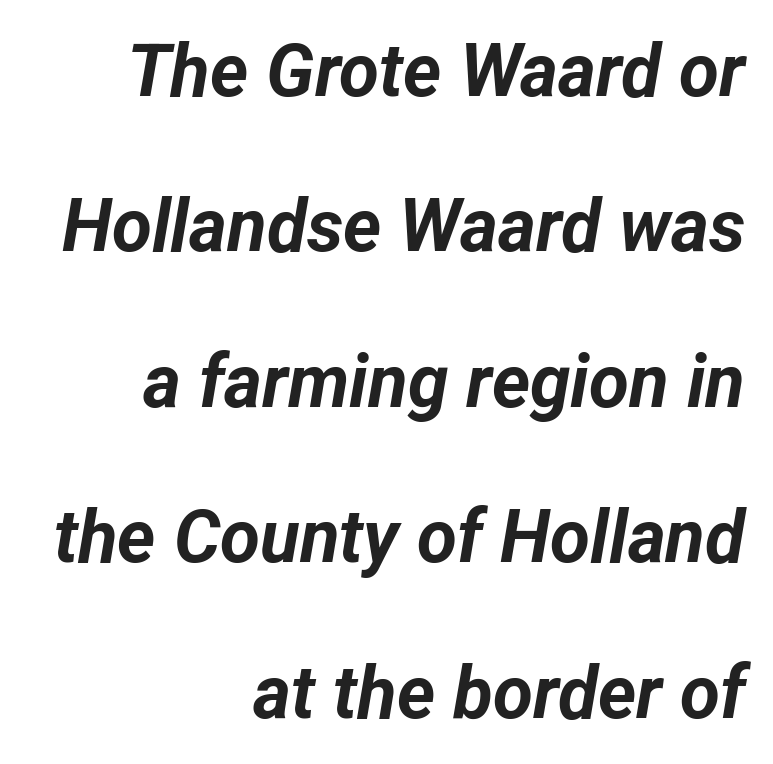
The image shows 73 px bold type, italic (leaning right); set right-aligned, loose line spacing (2.13x), normal letter spacing, not underlined; low stroke contrast and a medium x-height.
